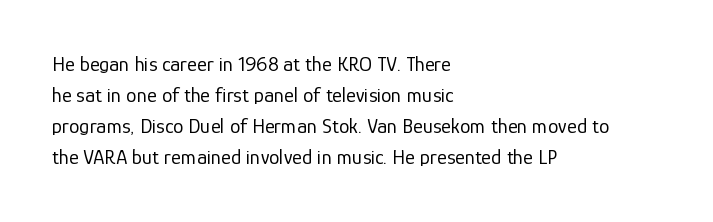
Q: Is the text bold? A: No.
Q: Is the text italic (slanted)? A: No, it is upright.
Q: Is the text underlined? A: No.
Q: How is the paragraph aligned? A: Left-aligned.
Q: Is the spacing between letters normal or unusually wide? A: Normal.
Q: Is the spacing between lines tight, normal or loose? A: Normal.
